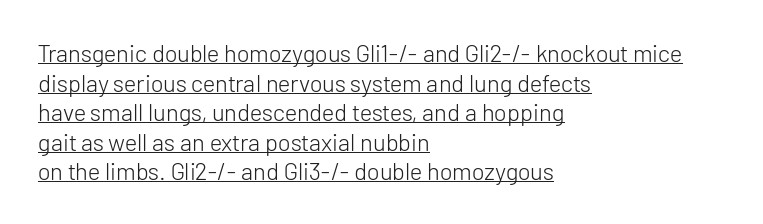
The image shows 24 px text type, upright; set left-aligned, line spacing 1.23x, normal letter spacing, underlined.
